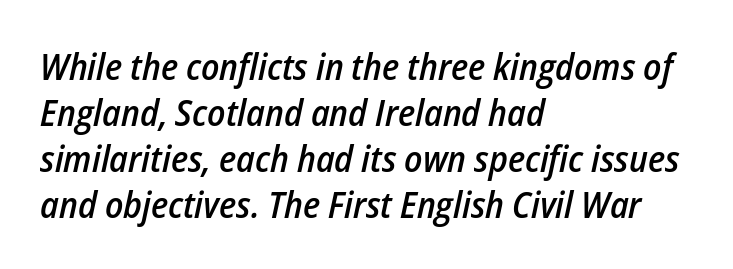
This sample has the flowing, uneven cadence of proportional lettering. Leftover space on each line is placed entirely after the last word. The specimen omits any rule beneath the text block's lines. Observe the lean: these are italic letterforms. The characters look somewhat weighty, a semibold short of true bold. Compared with typical body copy, the letter spacing here is the same.
